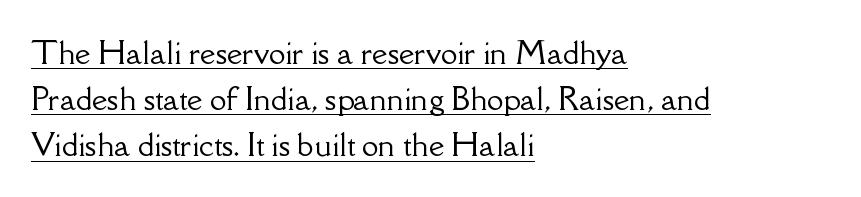
{"serif": "yes", "italic": "no", "width": "normal", "stroke_contrast": "low", "x_height": "small", "monospaced": "no", "underline": "yes", "align": "left", "line_spacing": "normal", "line_spacing_ratio": 1.54, "letter_spacing": "normal", "letter_spacing_em": 0.0, "glyph_px": 30}
